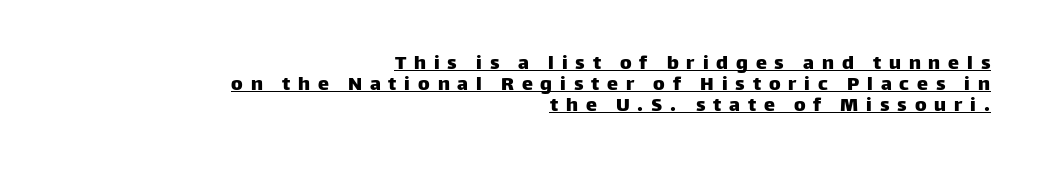
{"italic": "no", "underline": "yes", "align": "right", "line_spacing": "tight", "line_spacing_ratio": 0.96, "letter_spacing": "wide", "letter_spacing_em": 0.36, "glyph_px": 22}
